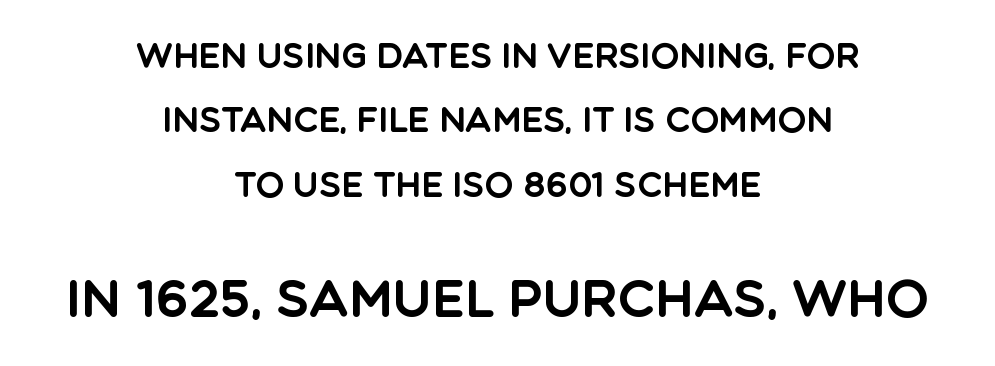
{"serif": "no", "italic": "no", "width": "normal", "x_height": "large", "monospaced": "no", "underline": "no", "align": "center", "line_spacing_ratio": 1.89, "letter_spacing": "normal", "letter_spacing_em": 0.0, "larger_block": "second", "size_ratio": 1.5, "glyph_px": 51}
